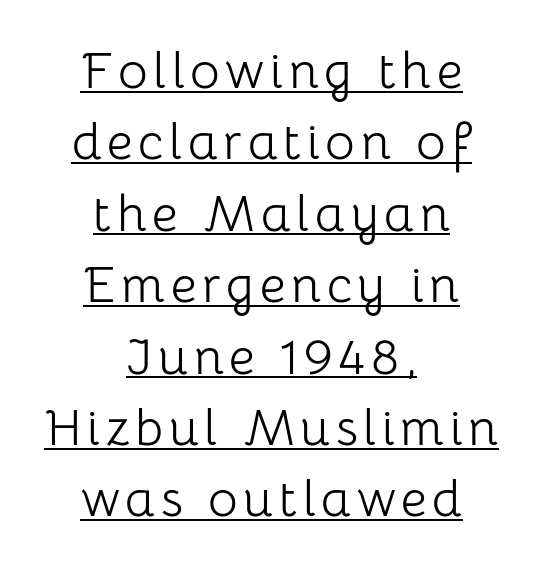
The text block is weighted toward neither margin, spreading evenly from the middle. Upright lettering throughout. Students, observe: this is what conventionally led text looks like. What decoration does the sample have? An underline.
